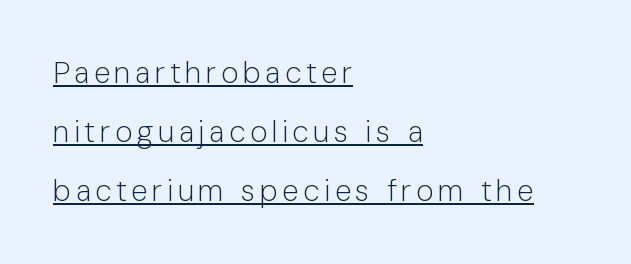
Q: Is the text bold? A: No.
Q: Is the text italic (slanted)? A: No, it is upright.
Q: Is the typeface a serif or a sans-serif typeface? A: Sans-serif.
Q: Is the text underlined? A: Yes.
Q: How is the paragraph aligned? A: Left-aligned.
Q: Is the spacing between lines tight, normal or loose? A: Loose.
Q: Width (condensed, normal, or wide)? A: Normal.
Q: Stroke contrast? A: Low.
Q: x-height? A: Medium.
Q: Monospaced? A: No.
